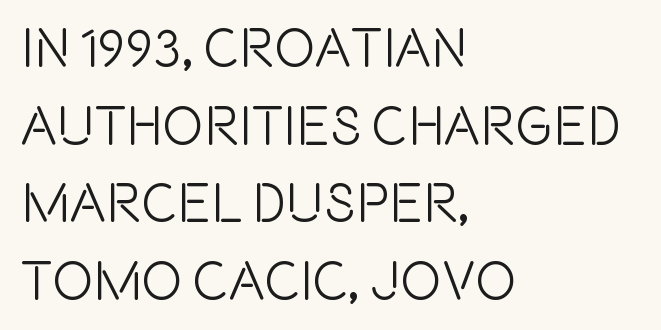
The compositor pushed each line to the left boundary. Looks like regular typesetting: each glyph gets only the width it needs. No italicization has been applied; the sample stays upright. The line texture is even and compact thanks to regular tracking. Anything drawn beneath the words? Only blank space.
